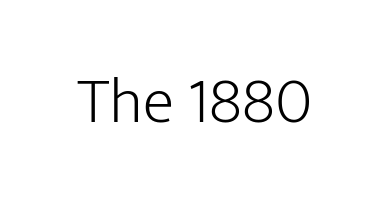
Grotesque or geometric, the face here clearly has no serifs. Character widths vary here, with narrow letters taking less room than wide ones. The typography opts for an upright posture over an oblique one. The words here are not underlined.
